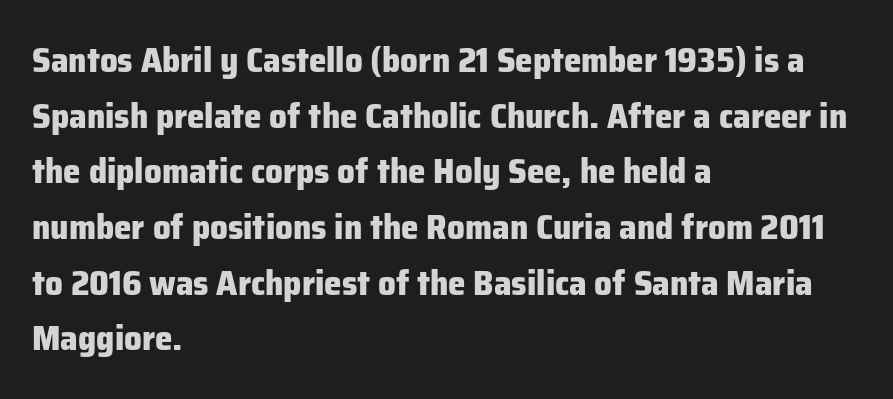
Varying glyph widths throughout — classic text-font behaviour. Rule under the text: the space is simply empty. Nothing sits at the stroke ends, so this counts as sans-serif. In terms of posture, this sample is upright.
